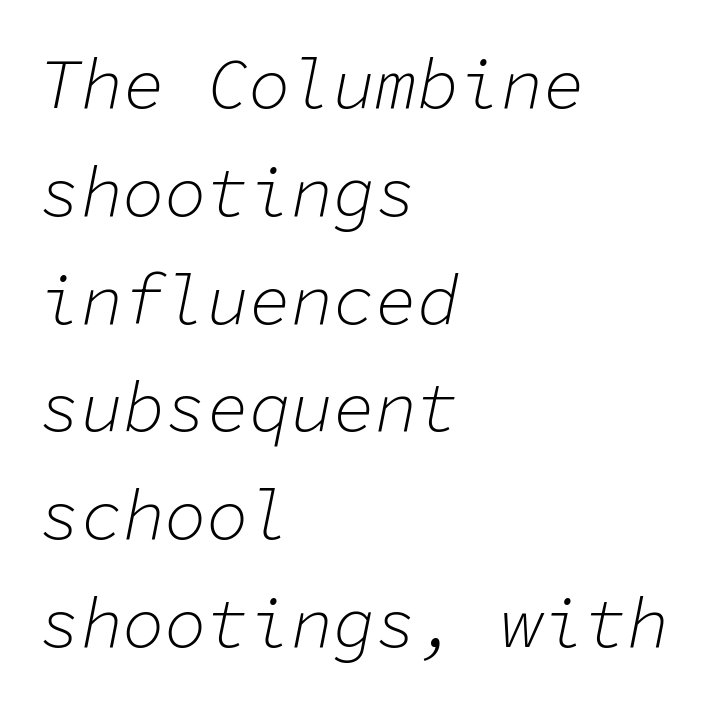
The image shows 70 px light type, italic (leaning right), monospaced; set left-aligned, normal line spacing (1.54x), normal letter spacing, not underlined; low stroke contrast and a medium x-height.
